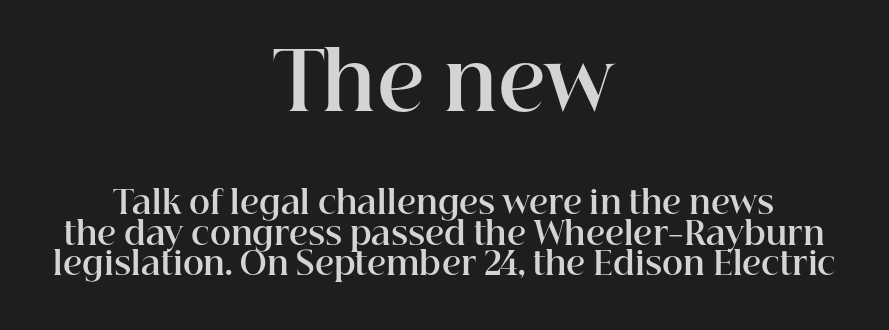
Q: Is the text bold? A: Yes.
Q: Is the text italic (slanted)? A: No, it is upright.
Q: Is the typeface a serif or a sans-serif typeface? A: Serif.
Q: Is the text underlined? A: No.
Q: How is the paragraph aligned? A: Centered.
Q: Is the spacing between letters normal or unusually wide? A: Normal.
Q: Is the spacing between lines tight, normal or loose? A: Tight.
Q: Which block of text is set in a larger size, the first (top) or the second (bottom)? A: The first (top) one.
Q: Width (condensed, normal, or wide)? A: Normal.
Q: Stroke contrast? A: High.
Q: x-height? A: Medium.
Q: Monospaced? A: No.
